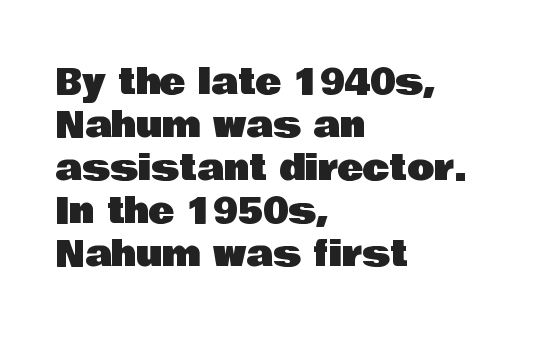
Q: Is the text italic (slanted)? A: No, it is upright.
Q: Is the typeface a serif or a sans-serif typeface? A: Sans-serif.
Q: Is the text underlined? A: No.
Q: How is the paragraph aligned? A: Left-aligned.
Q: Is the spacing between letters normal or unusually wide? A: Normal.
Q: Width (condensed, normal, or wide)? A: Normal.
Q: Stroke contrast? A: Low.
Q: x-height? A: Large.
Q: Monospaced? A: No.
